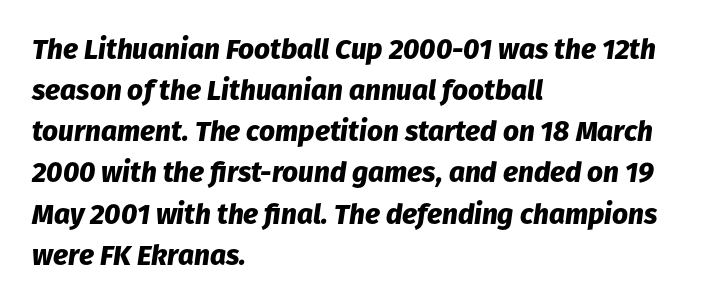
The image shows 28 px heavy type, italic (leaning right); set left-aligned, normal line spacing (1.47x), normal letter spacing, not underlined; low stroke contrast and a medium x-height.
